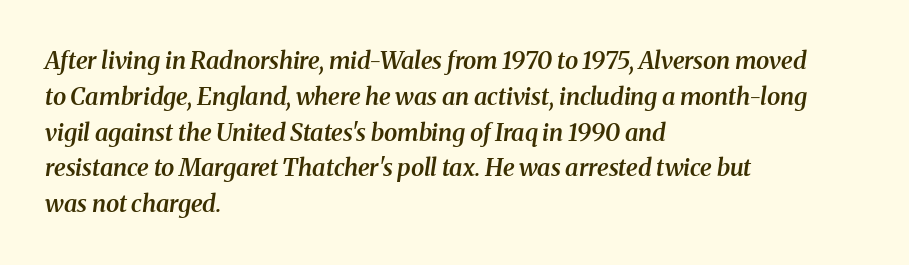
{"italic": "yes", "lean": "right", "slant_degrees": 8, "bold": "semi", "underline": "no", "align": "left", "line_spacing": "normal", "line_spacing_ratio": 1.49, "letter_spacing": "normal", "letter_spacing_em": 0.0, "glyph_px": 24}
